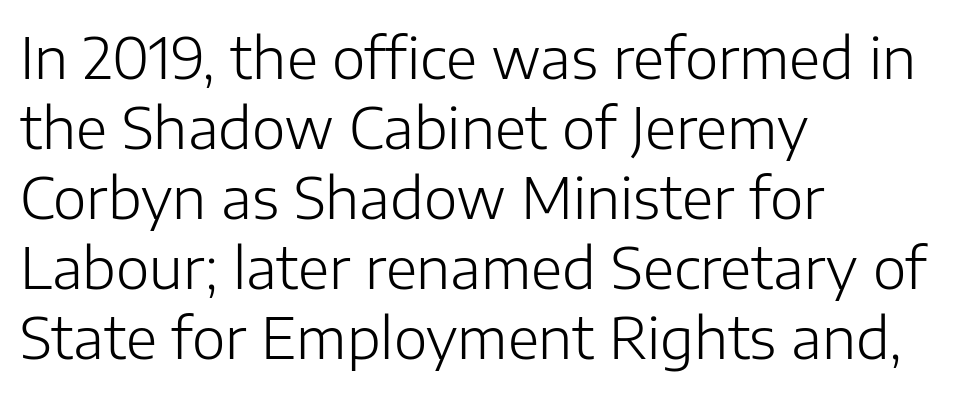
{"serif": "no", "italic": "no", "bold": "no", "weight": "light", "width": "normal", "stroke_contrast": "low", "x_height": "medium", "monospaced": "no", "underline": "no", "align": "left", "line_spacing_ratio": 1.23, "letter_spacing": "normal", "letter_spacing_em": 0.0, "glyph_px": 57}
